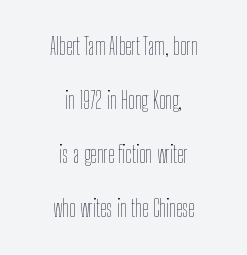
{"italic": "no", "bold": "no", "underline": "no", "align": "center", "line_spacing": "loose", "line_spacing_ratio": 2.35, "letter_spacing": "normal", "letter_spacing_em": 0.0, "glyph_px": 23}
